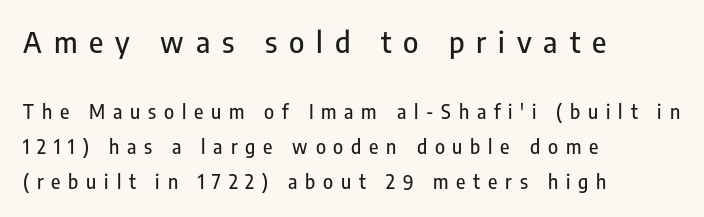
{"serif": "no", "italic": "no", "width": "condensed", "stroke_contrast": "low", "x_height": "medium", "monospaced": "no", "underline": "no", "align": "left", "line_spacing_ratio": 1.83, "letter_spacing": "wide", "letter_spacing_em": 0.41, "larger_block": "first", "size_ratio": 1.53, "glyph_px": 29}
